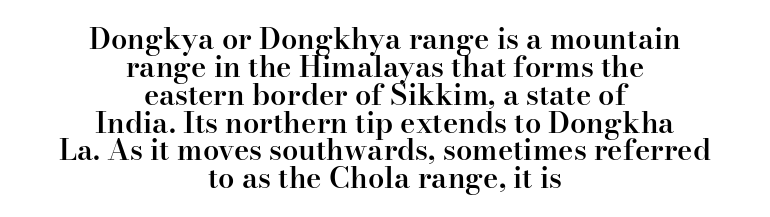
The image shows 29 px semibold serif type, upright; set centered, tight line spacing (0.96x), normal letter spacing, not underlined; high stroke contrast and a small x-height.
